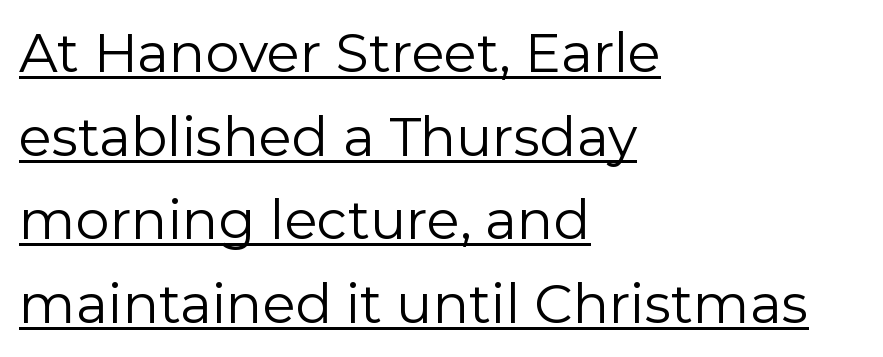
Q: Is the text bold? A: No.
Q: Is the text italic (slanted)? A: No, it is upright.
Q: Is the typeface a serif or a sans-serif typeface? A: Sans-serif.
Q: Is the text underlined? A: Yes.
Q: How is the paragraph aligned? A: Left-aligned.
Q: Is the spacing between letters normal or unusually wide? A: Normal.
Q: Is the spacing between lines tight, normal or loose? A: Normal.
Q: Width (condensed, normal, or wide)? A: Normal.
Q: Stroke contrast? A: Low.
Q: x-height? A: Medium.
Q: Monospaced? A: No.
